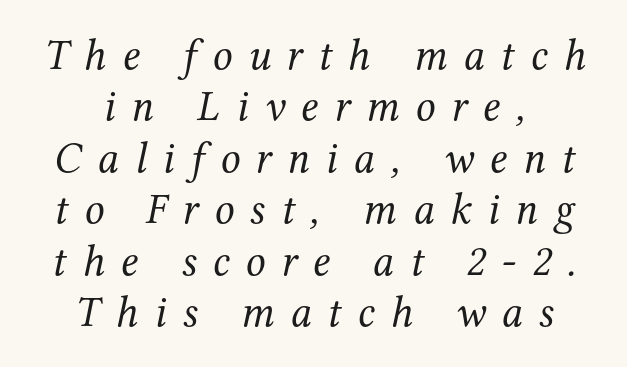
Is this a fixed-width face? No — the glyphs have proportional, varying widths. Caption: face not bold, strokes unweighted. The passage shown leans; its letterforms are oblique. The glyphs are unaccompanied by any horizontal stroke below them. Casual observation: everything's sitting right in the middle.
